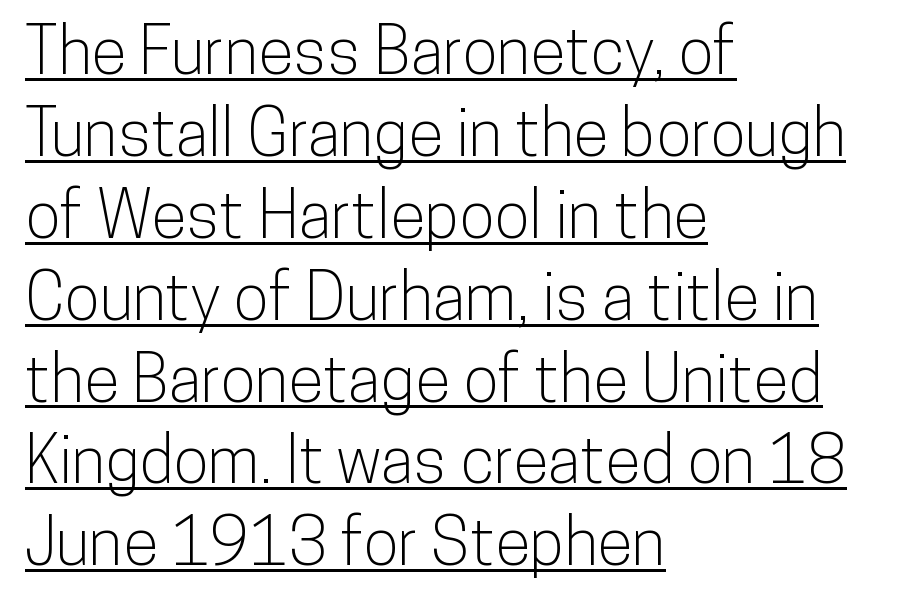
It's the straight-up-and-down kind of type. One glance says typical: line gaps are just what's usual. The line texture is even and compact thanks to regular tracking. Students, observe the line beneath the letters — that is underlining. The designer went with a sans here, leaving each stem footless. The paragraph has a hard left edge and a soft right edge.
